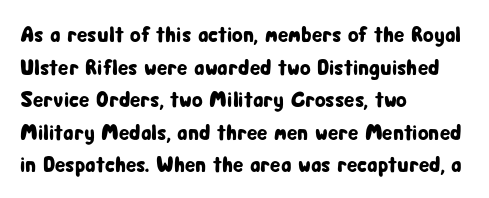
{"italic": "no", "underline": "no", "align": "left", "line_spacing": "normal", "line_spacing_ratio": 1.48, "letter_spacing": "normal", "letter_spacing_em": 0.0, "glyph_px": 22}
